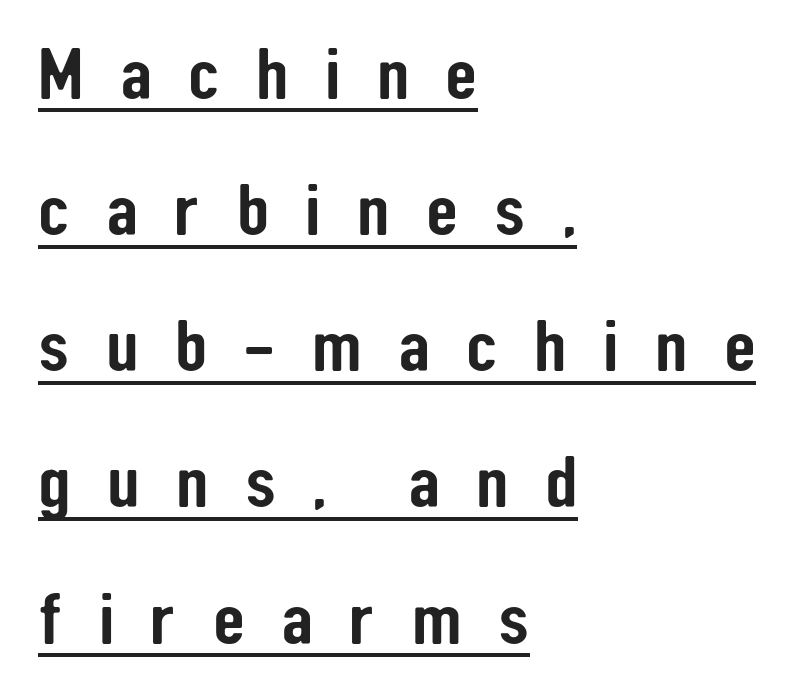
Q: Is the text italic (slanted)? A: No, it is upright.
Q: Is the typeface a serif or a sans-serif typeface? A: Sans-serif.
Q: Is the text underlined? A: Yes.
Q: How is the paragraph aligned? A: Left-aligned.
Q: Is the spacing between letters normal or unusually wide? A: Unusually wide.
Q: Width (condensed, normal, or wide)? A: Condensed.
Q: Stroke contrast? A: Low.
Q: x-height? A: Medium.
Q: Monospaced? A: No.
